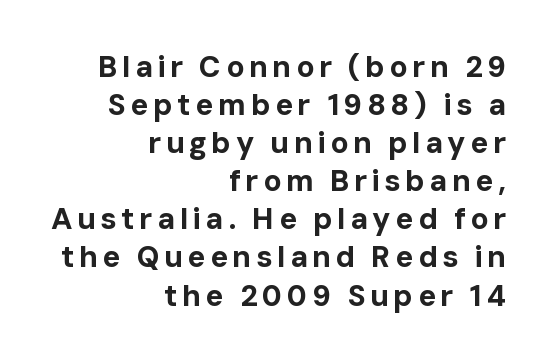
The image shows 30 px bold sans-serif type, upright; set right-aligned, normal line spacing (1.27x), not underlined; low stroke contrast and a medium x-height.
